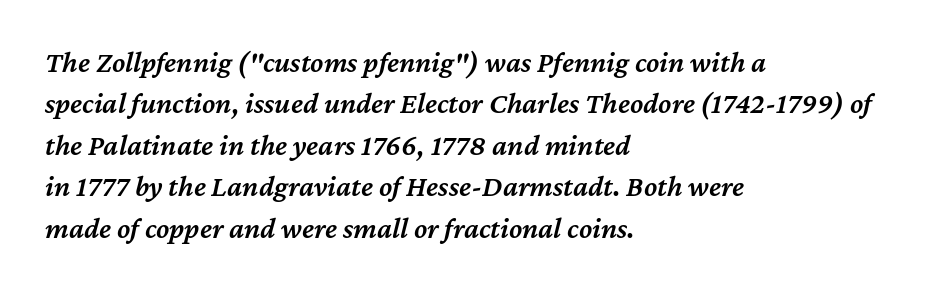
Q: Is the text bold? A: Semi-bold.
Q: Is the text italic (slanted)? A: Yes, it leans right by about 12 degrees.
Q: Is the text underlined? A: No.
Q: How is the paragraph aligned? A: Left-aligned.
Q: Is the spacing between letters normal or unusually wide? A: Normal.
Q: Is the spacing between lines tight, normal or loose? A: Normal.
Q: Width (condensed, normal, or wide)? A: Normal.
Q: Stroke contrast? A: Medium.
Q: x-height? A: Medium.
Q: Monospaced? A: No.
